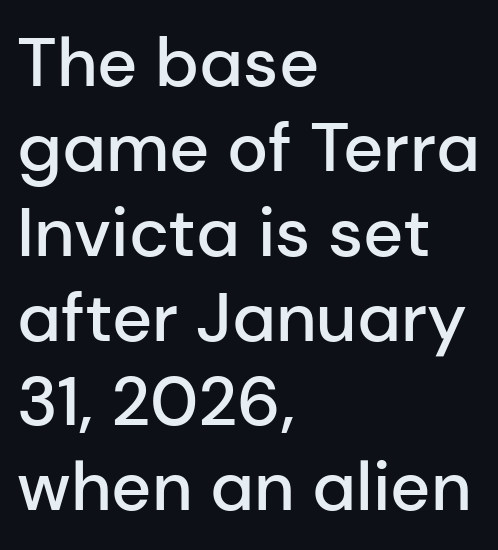
Q: Is the text bold? A: Semi-bold.
Q: Is the text italic (slanted)? A: No, it is upright.
Q: Is the typeface a serif or a sans-serif typeface? A: Sans-serif.
Q: Is the text underlined? A: No.
Q: How is the paragraph aligned? A: Left-aligned.
Q: Is the spacing between letters normal or unusually wide? A: Normal.
Q: Width (condensed, normal, or wide)? A: Normal.
Q: Stroke contrast? A: Low.
Q: x-height? A: Medium.
Q: Monospaced? A: No.
